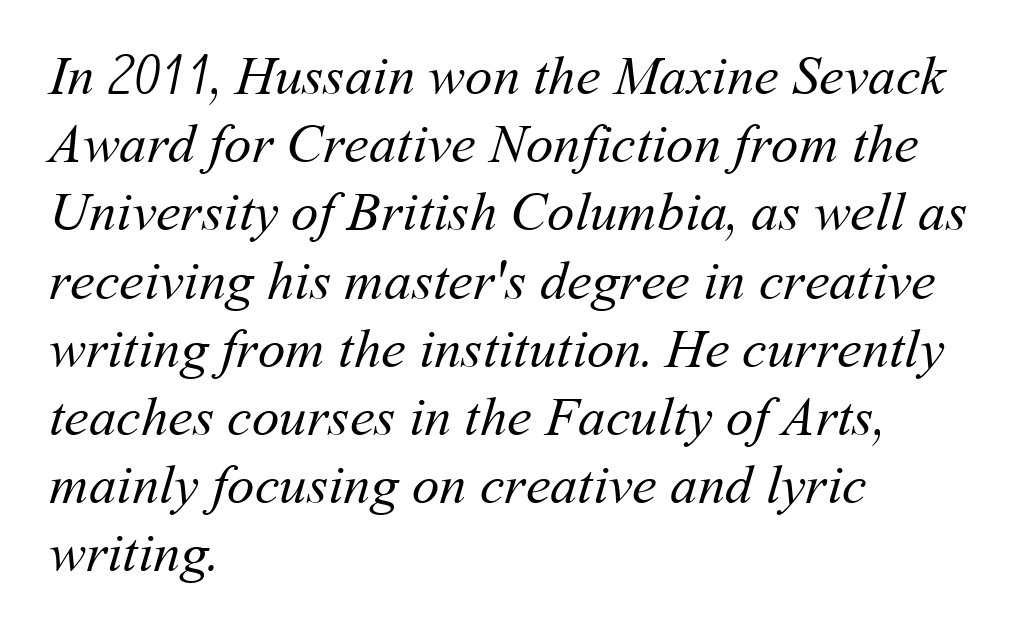
Q: Is the text bold? A: No.
Q: Is the text underlined? A: No.
Q: How is the paragraph aligned? A: Left-aligned.
Q: Is the spacing between letters normal or unusually wide? A: Normal.
Q: Width (condensed, normal, or wide)? A: Normal.
Q: Stroke contrast? A: Medium.
Q: x-height? A: Medium.
Q: Monospaced? A: No.
